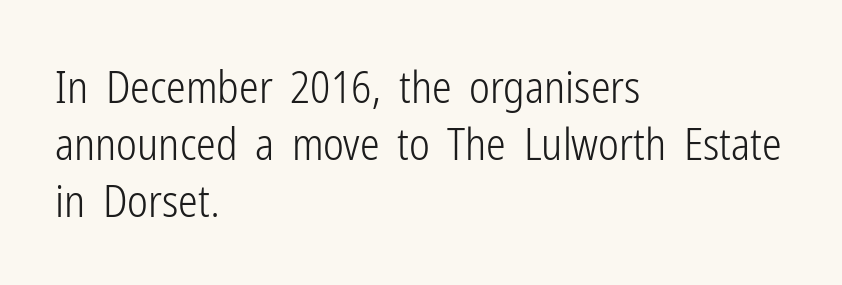
Ascenders rise straight up at ninety degrees. Clear beneath every line of the passage. A light-to-regular cut is what we see here. Look at the bottom of the vertical strokes: they stop flat, with no serifs. Varying glyph widths throughout — classic text-font behaviour. Evenly set lines give the paragraph a standard silhouette.
